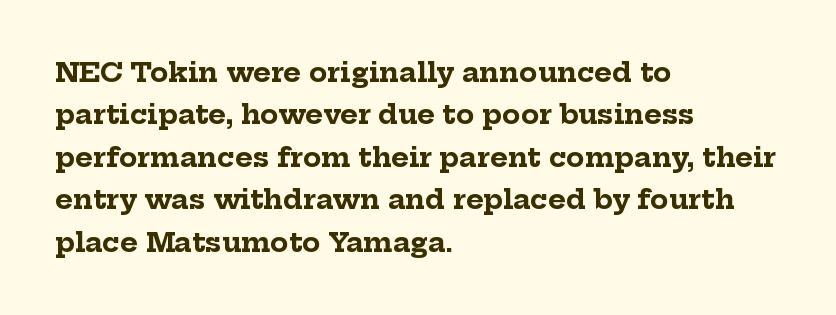
The axis of the letterforms is exactly vertical. The passage is arranged the way most books set body copy — flush left. Beneath every word, the page is bare. Summary of weight: heavy, a full bold. In terms of leading, this rendering sits right in the middle.
